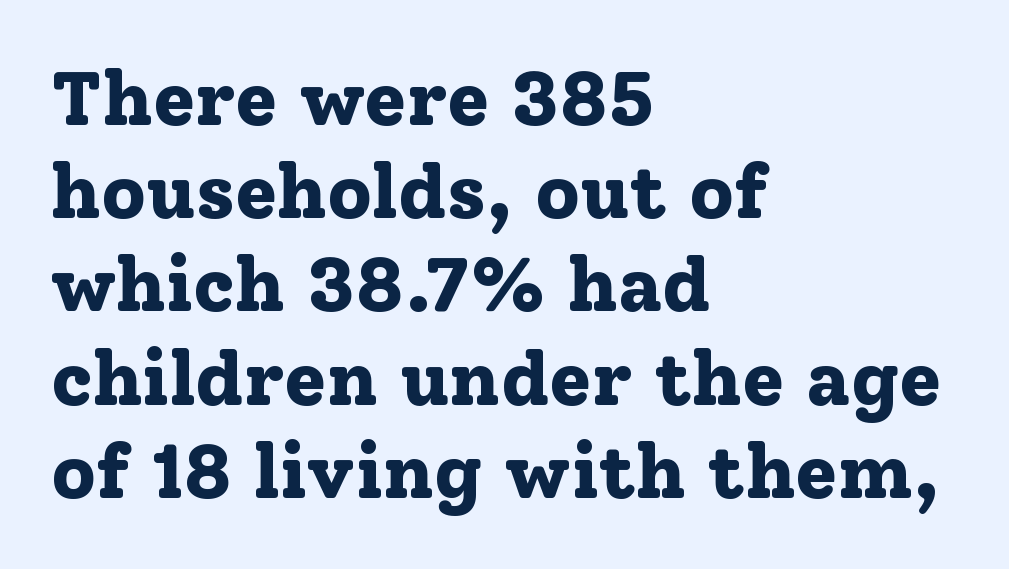
Honestly, there is no underline to notice here at all. Weight check: bold — yes, fully. Letter spacing: default. Typeset ragged right — the left edge is the straight one.
